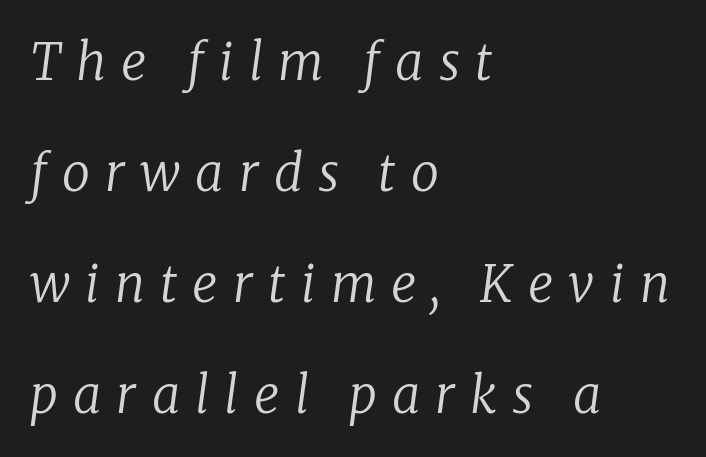
{"serif": "yes", "italic": "yes", "lean": "right", "slant_degrees": 8, "bold": "no", "weight": "regular", "width": "normal", "stroke_contrast": "low", "x_height": "medium", "monospaced": "no", "underline": "no", "align": "left", "line_spacing": "loose", "line_spacing_ratio": 2.22, "letter_spacing": "wide", "letter_spacing_em": 0.3, "glyph_px": 50}
